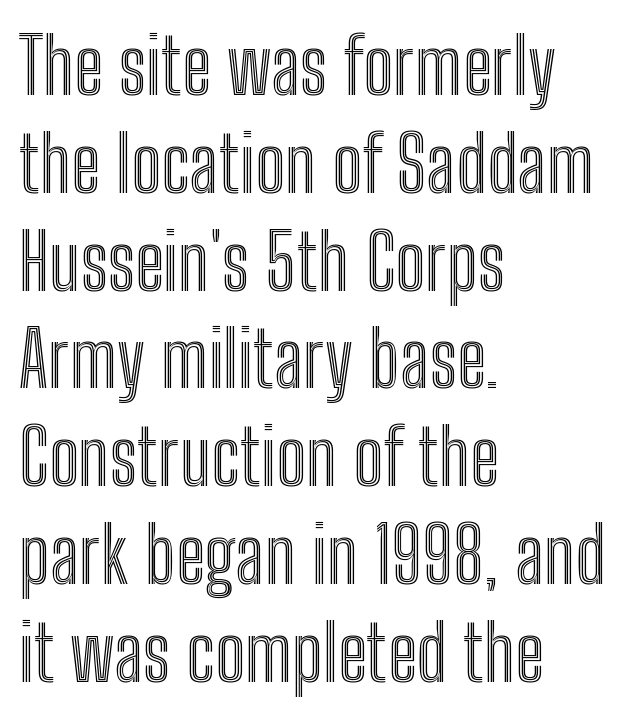
The image shows 77 px condensed type, upright; set left-aligned, normal line spacing (1.27x), normal letter spacing, not underlined; a medium x-height.
